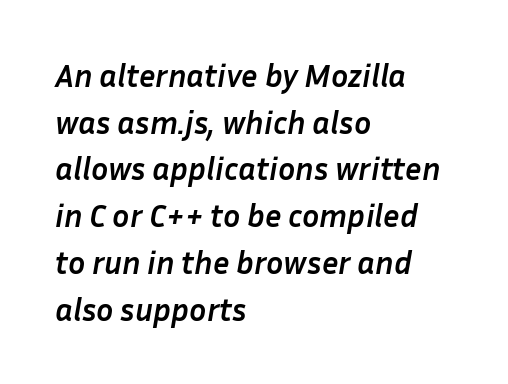
If you drew a ruler down the left edge, every line would touch it. Rows of type keep a routine distance in the vertical direction. Clear beneath every line of the passage. Spacing between characters is what you'd get straight out of the box.
